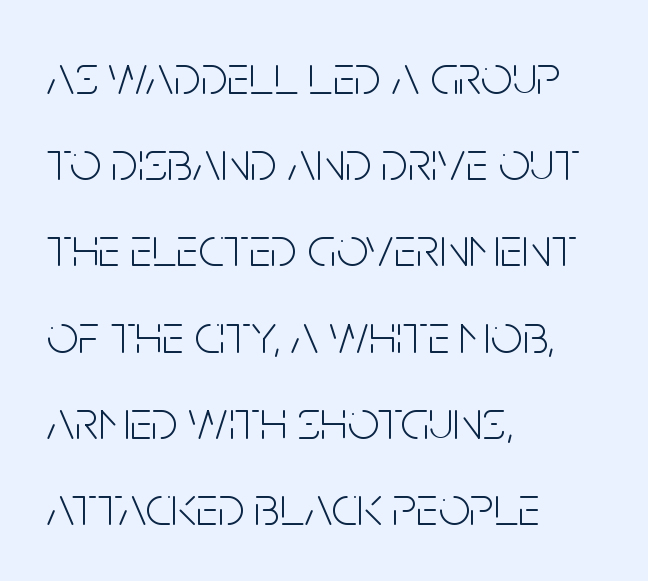
The space between consecutive lines is moderate. Underline: absent. Unlike italic type, these characters show no tilt at all. No chunkiness to these letters — they're not bold. Caption: standard tracking, unaltered.
